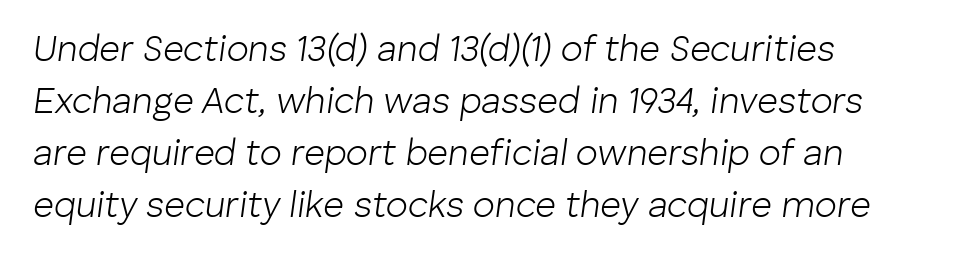
{"italic": "yes", "lean": "right", "slant_degrees": 8, "bold": "no", "weight": "light", "width": "normal", "stroke_contrast": "low", "x_height": "medium", "monospaced": "no", "underline": "no", "align": "left", "line_spacing": "normal", "line_spacing_ratio": 1.44, "letter_spacing": "normal", "letter_spacing_em": 0.0, "glyph_px": 36}
